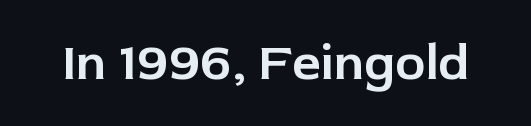
{"serif": "no", "italic": "no", "width": "normal", "stroke_contrast": "low", "x_height": "medium", "monospaced": "no", "underline": "no", "letter_spacing": "normal", "letter_spacing_em": 0.0, "glyph_px": 51}
